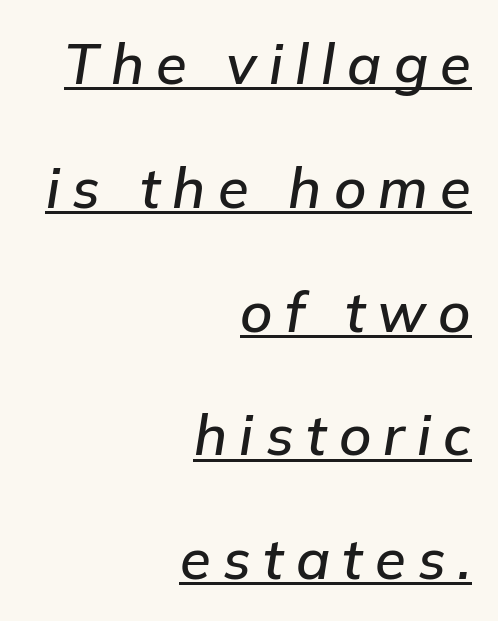
{"italic": "yes", "lean": "right", "slant_degrees": 9, "width": "normal", "stroke_contrast": "low", "x_height": "medium", "monospaced": "no", "underline": "yes", "align": "right", "line_spacing": "loose", "line_spacing_ratio": 2.21, "letter_spacing": "wide", "letter_spacing_em": 0.22, "glyph_px": 56}
